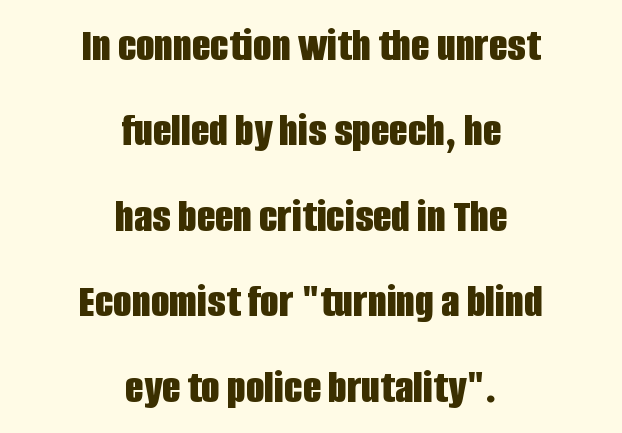
{"serif": "no", "italic": "no", "bold": "yes", "weight": "bold", "width": "condensed", "stroke_contrast": "low", "x_height": "large", "monospaced": "no", "underline": "no", "align": "center", "line_spacing_ratio": 1.78, "letter_spacing": "normal", "letter_spacing_em": 0.0, "glyph_px": 48}
